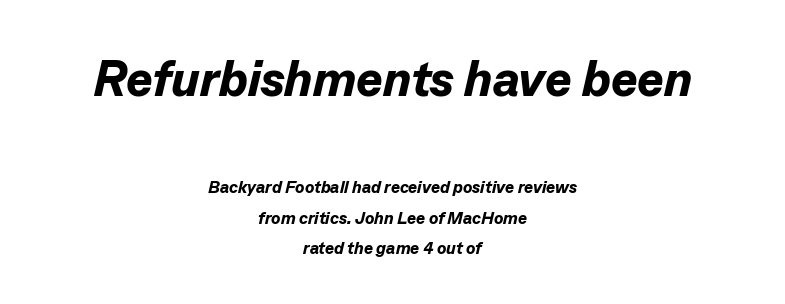
{"italic": "yes", "lean": "right", "slant_degrees": 13, "bold": "yes", "weight": "bold", "width": "normal", "stroke_contrast": "low", "x_height": "medium", "monospaced": "no", "underline": "no", "align": "center", "line_spacing_ratio": 1.8, "letter_spacing": "normal", "letter_spacing_em": 0.0, "larger_block": "first", "size_ratio": 2.94, "glyph_px": 50}
